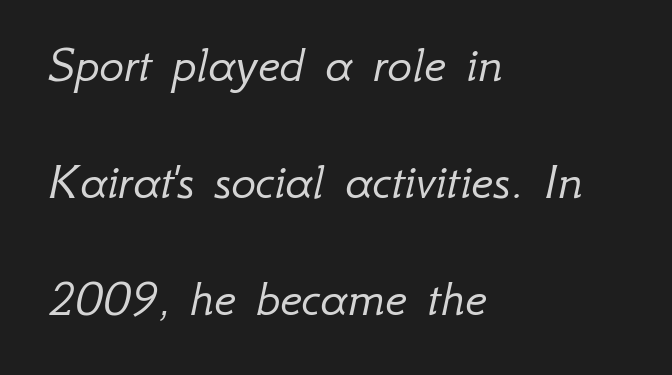
{"italic": "yes", "lean": "right", "slant_degrees": 12, "bold": "no", "weight": "light", "width": "normal", "stroke_contrast": "low", "x_height": "small", "monospaced": "no", "underline": "no", "align": "left", "line_spacing": "loose", "line_spacing_ratio": 2.25, "letter_spacing": "normal", "letter_spacing_em": 0.0, "glyph_px": 52}
